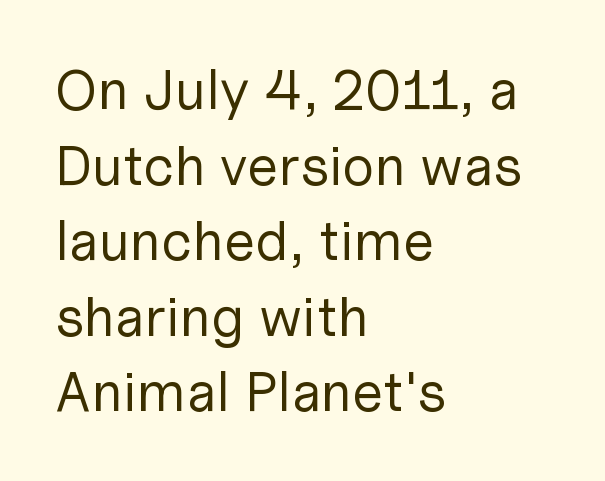
The image shows 56 px regular-weight sans-serif type, upright; set left-aligned, normal line spacing (1.35x), normal letter spacing, not underlined; low stroke contrast and a medium x-height.
